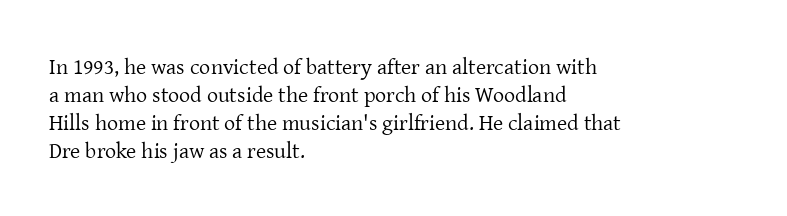
No extra ink here — the face is not bold. Students, observe: this is what conventionally led text looks like. Visually the block forms a straight wall on the left and a jagged coastline on the right. Clear beneath every line of the passage.
